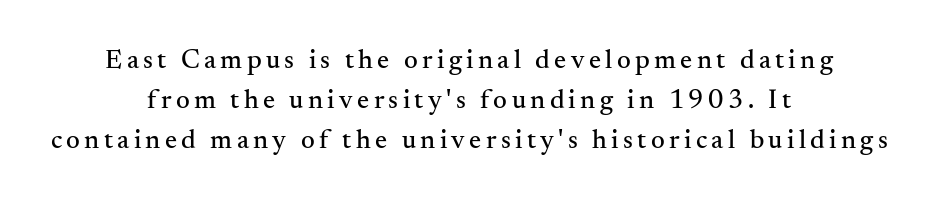
The image shows 27 px text type, upright; set centered, normal line spacing (1.49x), not underlined.
